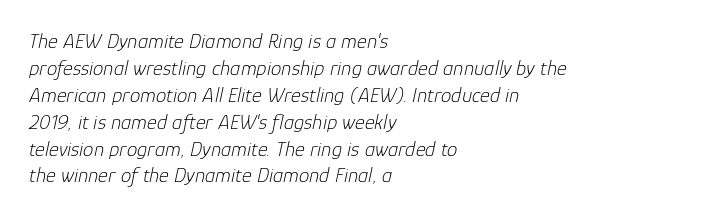
The image shows 21 px text type, italic (leaning right); set left-aligned, normal line spacing (1.28x), normal letter spacing, not underlined.
